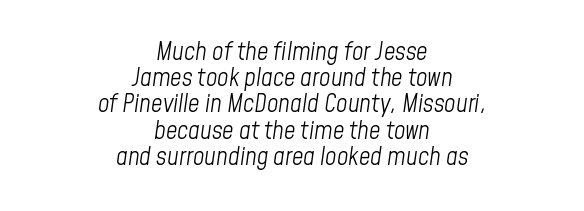
The letters look calm and open, with moderate or lighter stems. What's the leading like? Squeezed, with rows nearly overlapping. Notice how the stems are inclined rather than vertical — that's the hallmark of italics. Lines of text with bare space underneath.
